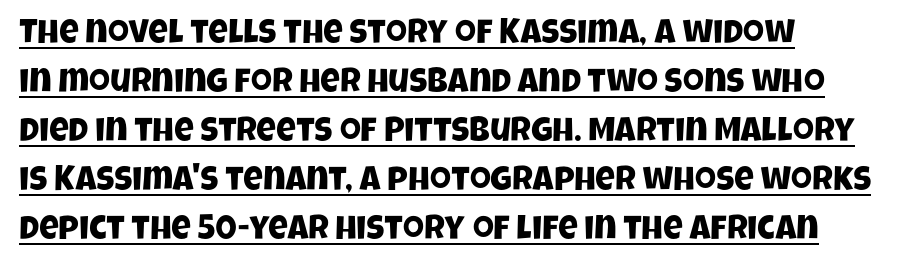
Q: Is the typeface a serif or a sans-serif typeface? A: Sans-serif.
Q: Is the text underlined? A: Yes.
Q: Is the spacing between letters normal or unusually wide? A: Normal.
Q: Is the spacing between lines tight, normal or loose? A: Normal.
Q: Width (condensed, normal, or wide)? A: Condensed.
Q: Stroke contrast? A: Low.
Q: x-height? A: Large.
Q: Monospaced? A: No.
